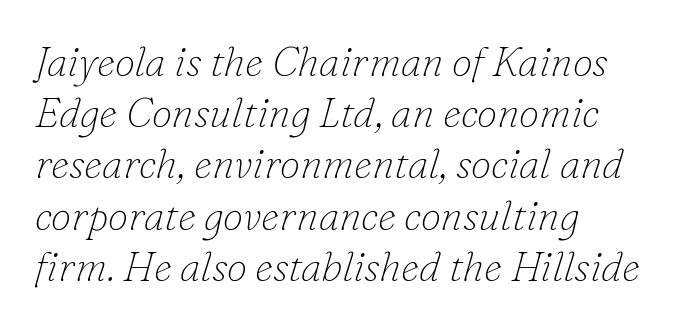
Looks like regular typesetting: each glyph gets only the width it needs. Does the leading feel generous? No, just average. This sample uses an oblique cut, with every glyph tilted off the vertical. Only glyphs here, with clear space below each row. Nothing unusual about the tracking: characters are spaced as the font intends. This rendering uses left alignment, leaving the right contour irregular.
